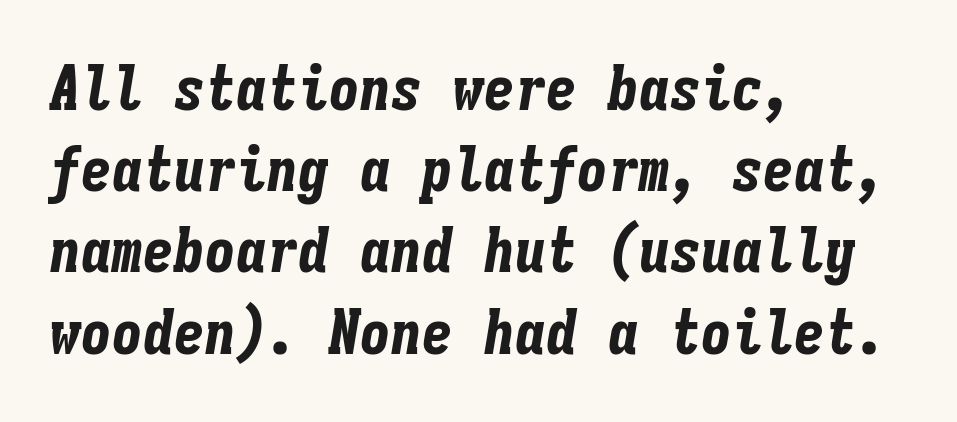
The image shows 62 px bold, condensed type, italic (leaning right), monospaced; set left-aligned, normal line spacing (1.31x), normal letter spacing, not underlined; low stroke contrast and a medium x-height.
